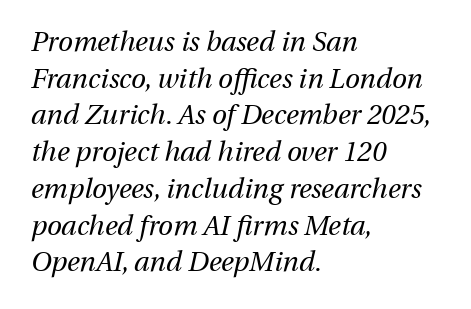
Q: Is the text bold? A: No.
Q: Is the text italic (slanted)? A: Yes, it leans right by about 13 degrees.
Q: Is the text underlined? A: No.
Q: How is the paragraph aligned? A: Left-aligned.
Q: Is the spacing between letters normal or unusually wide? A: Normal.
Q: Is the spacing between lines tight, normal or loose? A: Normal.
